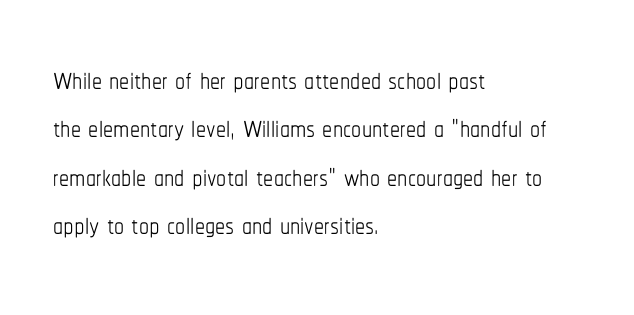
The image shows 40 px thin, condensed type, upright; set left-aligned, line spacing 1.21x, normal letter spacing, not underlined; low stroke contrast and a medium x-height.
